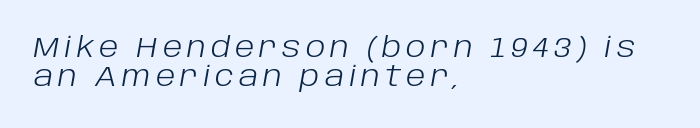
Rows of type sit shoulder to shoulder in the vertical direction. The strokes are not fattened; the text isn't bold. Visually the block forms a straight wall on the left and a jagged coastline on the right. This sample has the flowing, uneven cadence of proportional lettering. When letters slant like this, we call the style italic.
